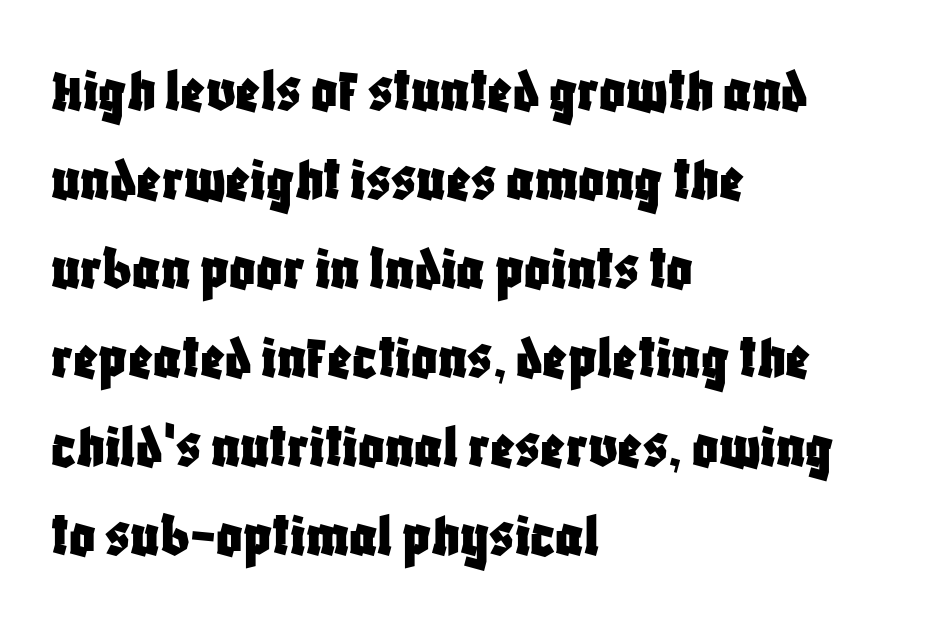
The image shows 64 px condensed sans-serif type, upright; set left-aligned, normal line spacing (1.39x), normal letter spacing, not underlined; low stroke contrast and a large x-height.
